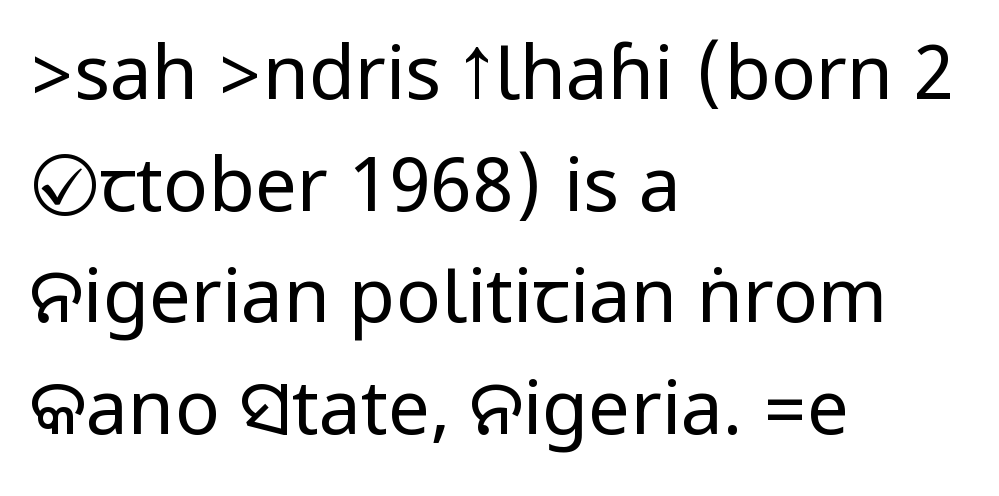
The image shows 75 px regular-weight, condensed sans-serif type, upright; set left-aligned, normal line spacing (1.49x), normal letter spacing, not underlined; low stroke contrast.
